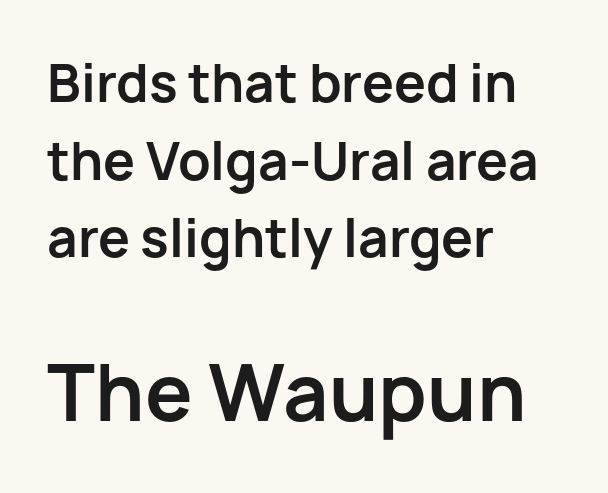
The rows are spaced the way most documents space them. Underline: absent. Note: smaller setting up top, larger setting below. Visually the block forms a straight wall on the left and a jagged coastline on the right.
